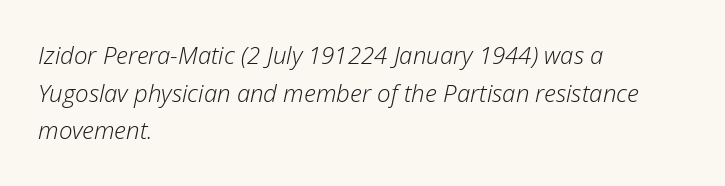
Q: Is the text bold? A: No.
Q: Is the text italic (slanted)? A: Yes, it leans right by about 12 degrees.
Q: Is the text underlined? A: No.
Q: How is the paragraph aligned? A: Left-aligned.
Q: Is the spacing between letters normal or unusually wide? A: Normal.
Q: Is the spacing between lines tight, normal or loose? A: Normal.
